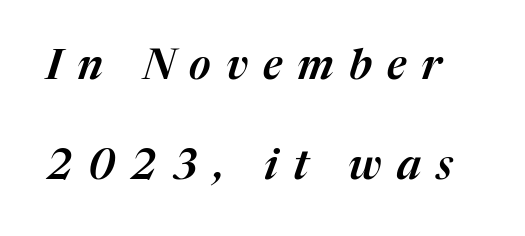
Decoration check: the copy has no underline. A typesetter would call this proportional, since set widths differ per character. The line-height multiplier appears high, well above default. Honestly, the letter spacing is so wide it's the main thing you notice.
